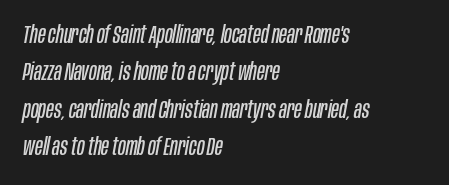
Each stroke keeps to a modest, everyday thickness or less. Casual observation: everything's shoved over to the left. Yep, that's italic — everything's leaning. The space beneath each line is pristine and unruled.
